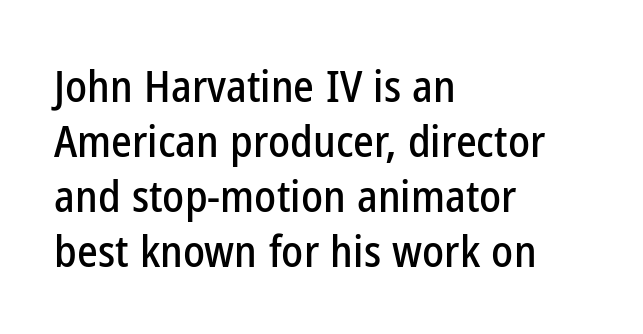
The image shows 44 px condensed sans-serif type, upright; set left-aligned, normal line spacing (1.25x), normal letter spacing, not underlined; low stroke contrast and a medium x-height.
